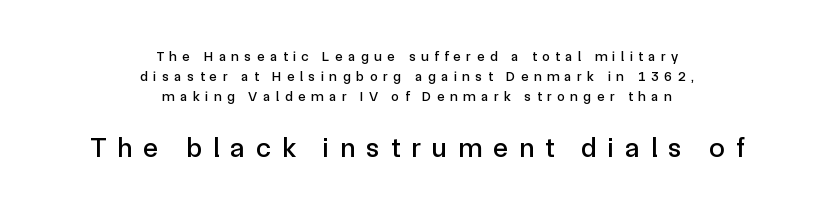
The image shows 28 px sans-serif type, upright; set centered, normal line spacing (1.44x), unusually wide letter spacing (+0.4 em), not underlined; the second (bottom) block is 2.0x larger; a medium x-height.
